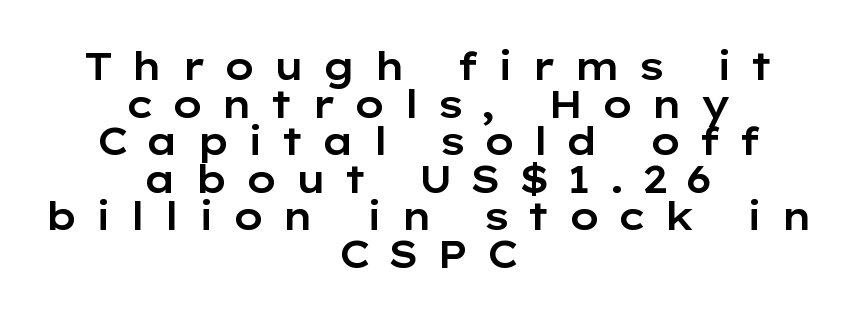
{"serif": "no", "italic": "no", "width": "wide", "stroke_contrast": "low", "x_height": "medium", "monospaced": "no", "underline": "no", "align": "center", "line_spacing": "tight", "line_spacing_ratio": 0.99, "letter_spacing": "wide", "letter_spacing_em": 0.44, "glyph_px": 38}
